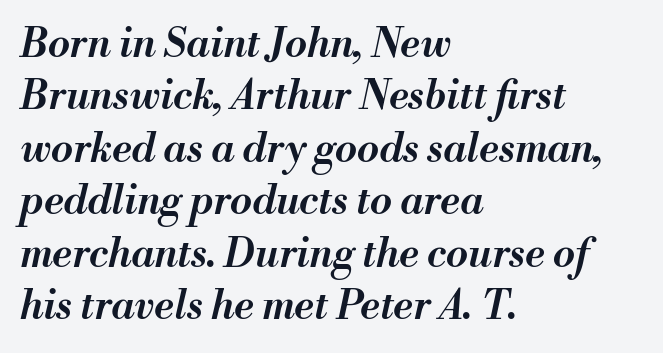
{"italic": "yes", "lean": "right", "slant_degrees": 13, "bold": "semi", "weight": "semibold", "width": "normal", "stroke_contrast": "medium", "x_height": "small", "monospaced": "no", "underline": "no", "align": "left", "line_spacing": "normal", "line_spacing_ratio": 1.31, "letter_spacing": "normal", "letter_spacing_em": 0.0, "glyph_px": 40}
